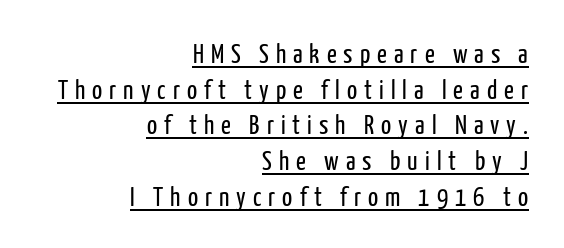
Q: Is the text bold? A: No.
Q: Is the text italic (slanted)? A: No, it is upright.
Q: Is the text underlined? A: Yes.
Q: How is the paragraph aligned? A: Right-aligned.
Q: Is the spacing between letters normal or unusually wide? A: Unusually wide.
Q: Is the spacing between lines tight, normal or loose? A: Normal.
